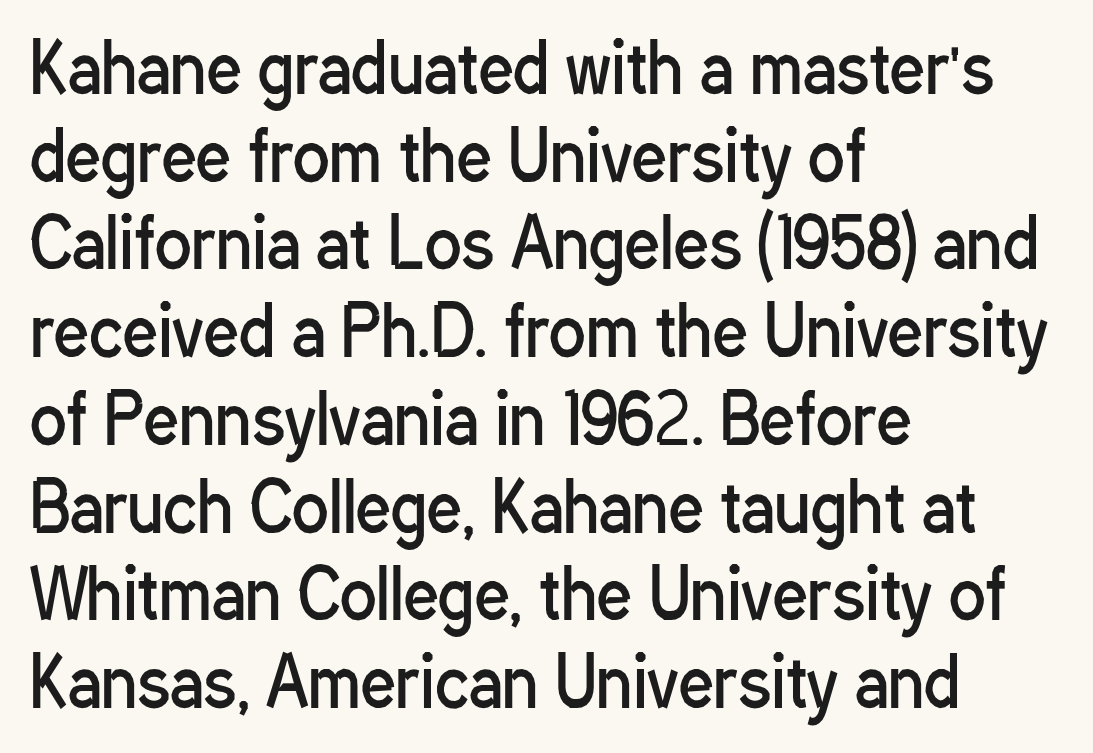
The image shows 68 px regular-weight, condensed sans-serif type, upright; set left-aligned, normal line spacing (1.29x), normal letter spacing, not underlined; low stroke contrast and a medium x-height.
